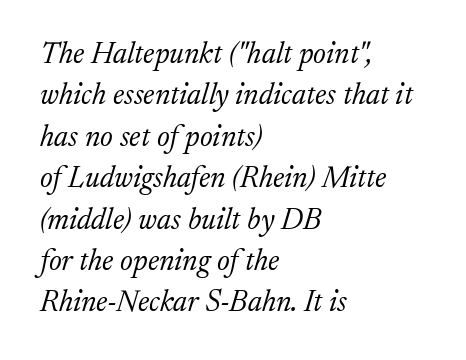
The image shows 30 px light serif type, italic (leaning right); set left-aligned, normal line spacing (1.38x), normal letter spacing, not underlined; low stroke contrast and a medium x-height.
